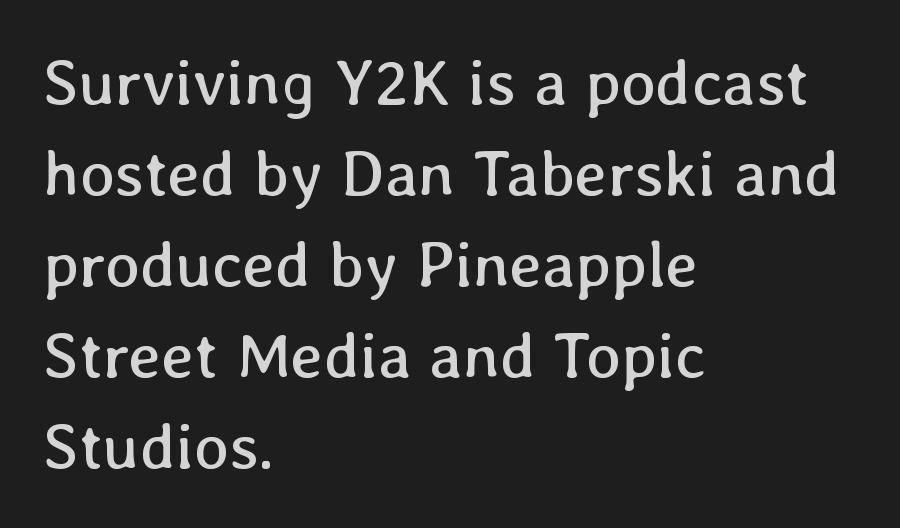
The image shows 65 px regular-weight type, upright; set left-aligned, normal line spacing (1.4x), normal letter spacing, not underlined; low stroke contrast and a medium x-height.
